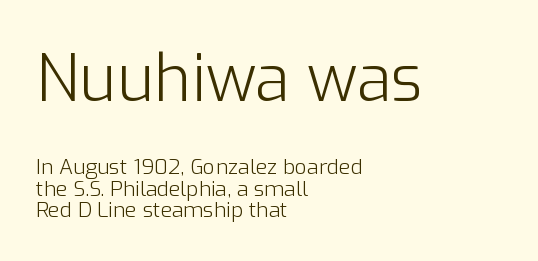
The image shows 64 px light sans-serif type, upright; set left-aligned, tight line spacing (1.02x), normal letter spacing, not underlined; the first (top) block is 3.05x larger; low stroke contrast and a medium x-height.
